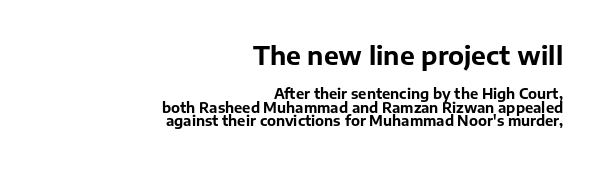
Q: Is the text bold? A: Yes.
Q: Is the text italic (slanted)? A: No, it is upright.
Q: Is the text underlined? A: No.
Q: How is the paragraph aligned? A: Right-aligned.
Q: Is the spacing between letters normal or unusually wide? A: Normal.
Q: Is the spacing between lines tight, normal or loose? A: Tight.
Q: Which block of text is set in a larger size, the first (top) or the second (bottom)? A: The first (top) one.
